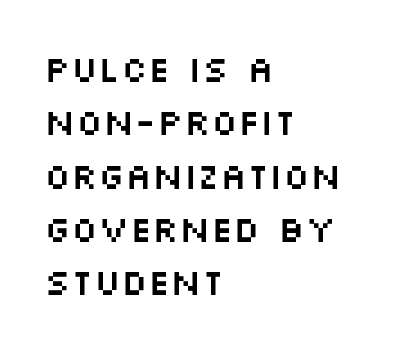
Q: Is the text italic (slanted)? A: No, it is upright.
Q: Is the typeface a serif or a sans-serif typeface? A: Sans-serif.
Q: Is the text underlined? A: No.
Q: How is the paragraph aligned? A: Left-aligned.
Q: Is the spacing between letters normal or unusually wide? A: Normal.
Q: Is the spacing between lines tight, normal or loose? A: Normal.
Q: Width (condensed, normal, or wide)? A: Wide.
Q: Stroke contrast? A: Medium.
Q: x-height? A: Large.
Q: Monospaced? A: No.
